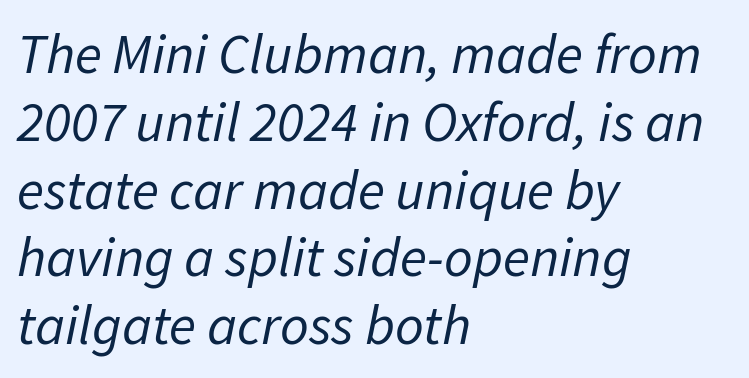
{"italic": "yes", "lean": "right", "slant_degrees": 11, "bold": "no", "weight": "regular", "width": "normal", "stroke_contrast": "low", "x_height": "medium", "monospaced": "no", "underline": "no", "align": "left", "line_spacing_ratio": 1.21, "letter_spacing": "normal", "letter_spacing_em": 0.0, "glyph_px": 56}
